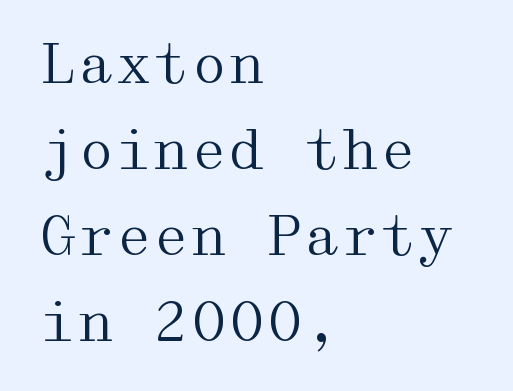
{"serif": "yes", "italic": "no", "bold": "no", "weight": "regular", "width": "wide", "stroke_contrast": "medium", "x_height": "medium", "underline": "no", "align": "left", "line_spacing": "normal", "line_spacing_ratio": 1.59, "letter_spacing": "normal", "letter_spacing_em": 0.0, "glyph_px": 54}
